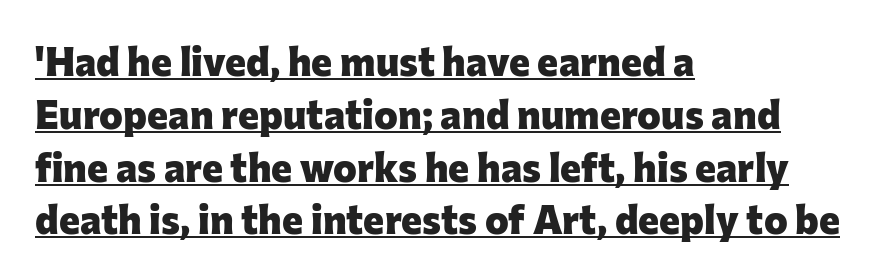
A full-strength bold gives these letters their thick strokes. Interline gaps are of average width in this sample. The glyphs in this specimen are sans serif. Notice how a bar underscores the lettering throughout. Look at the tracking — it's just the regular setting, nothing added. Notice how the stems are strictly vertical — no italics here.
